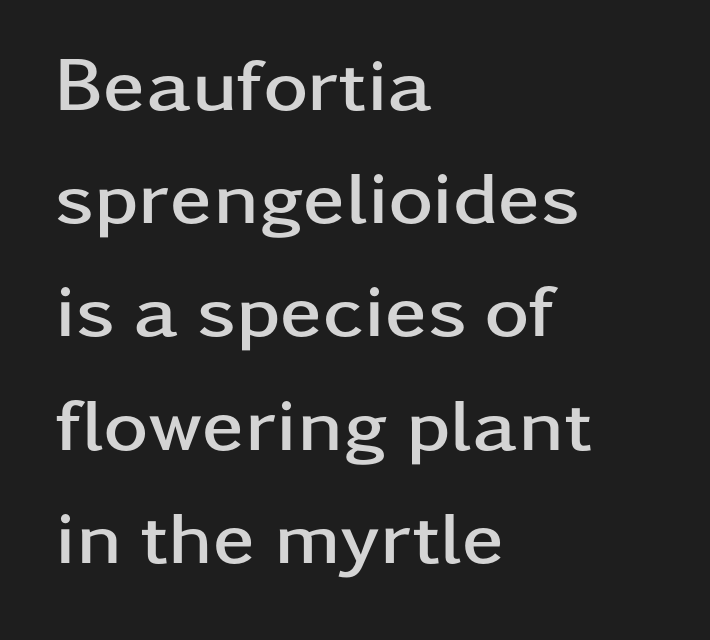
Q: Is the text bold? A: Yes.
Q: Is the text italic (slanted)? A: No, it is upright.
Q: Is the typeface a serif or a sans-serif typeface? A: Sans-serif.
Q: Is the text underlined? A: No.
Q: How is the paragraph aligned? A: Left-aligned.
Q: Is the spacing between letters normal or unusually wide? A: Normal.
Q: Is the spacing between lines tight, normal or loose? A: Normal.
Q: Width (condensed, normal, or wide)? A: Wide.
Q: Stroke contrast? A: Low.
Q: x-height? A: Medium.
Q: Monospaced? A: No.
